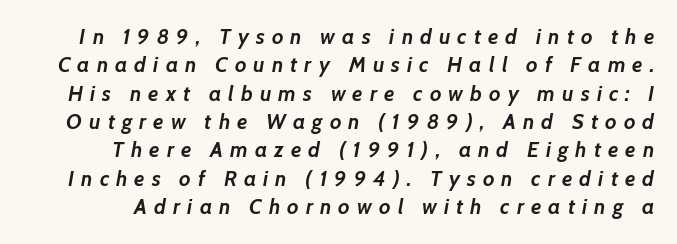
The horizontal fit of the characters is loose and conspicuously gappy. Honestly, there is no underline to notice here at all. The strokes are fattened all the way to bold. Horizontal bands of white between lines are of average thickness.
